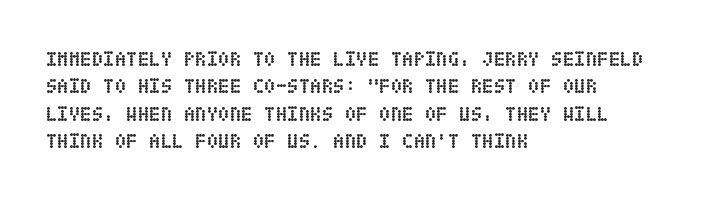
The rendering anchors every line to the left-hand side. This is the regular roman posture of the typeface. A normal amount of white space separates one row of letters from the next. The face used here is rendered with its standard letterfit. A clean baseline with only descenders dipping below it. The sample has been set heavy, in full bold.
